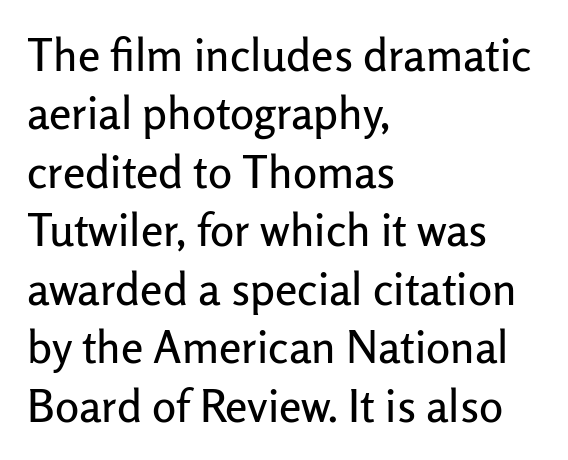
Q: Is the text italic (slanted)? A: No, it is upright.
Q: Is the typeface a serif or a sans-serif typeface? A: Sans-serif.
Q: Is the text underlined? A: No.
Q: How is the paragraph aligned? A: Left-aligned.
Q: Is the spacing between letters normal or unusually wide? A: Normal.
Q: Is the spacing between lines tight, normal or loose? A: Normal.
Q: Width (condensed, normal, or wide)? A: Normal.
Q: Stroke contrast? A: Low.
Q: x-height? A: Medium.
Q: Monospaced? A: No.
